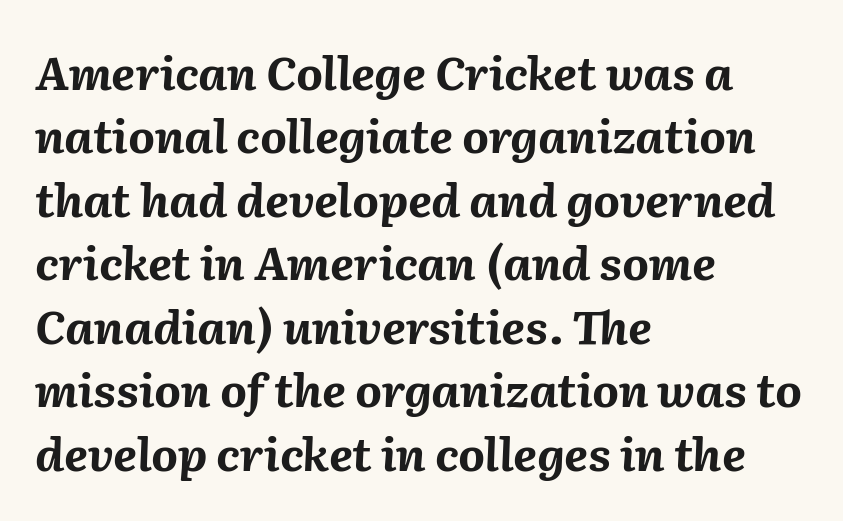
{"italic": "yes", "lean": "right", "slant_degrees": 2, "bold": "yes", "weight": "bold", "width": "normal", "stroke_contrast": "medium", "x_height": "medium", "monospaced": "no", "underline": "no", "align": "left", "line_spacing": "normal", "line_spacing_ratio": 1.38, "letter_spacing": "normal", "letter_spacing_em": 0.0, "glyph_px": 46}
